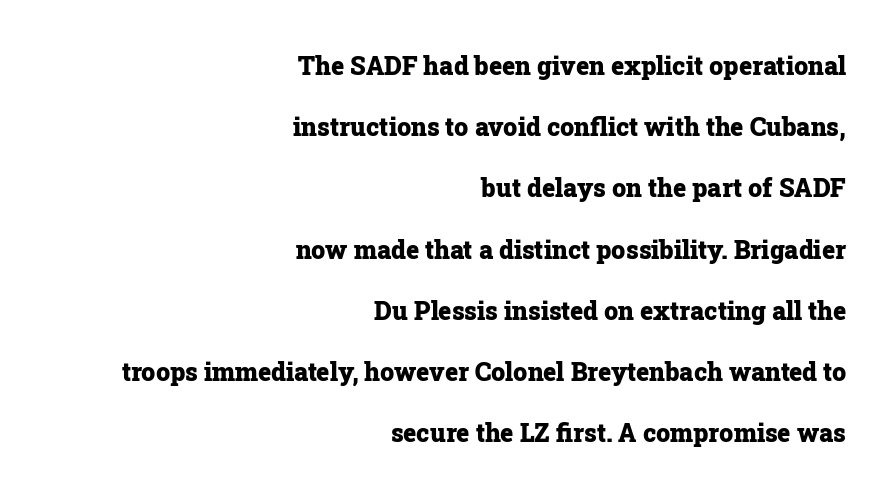
The image shows 25 px bold type, upright; set right-aligned, loose line spacing (2.45x), normal letter spacing, not underlined.
